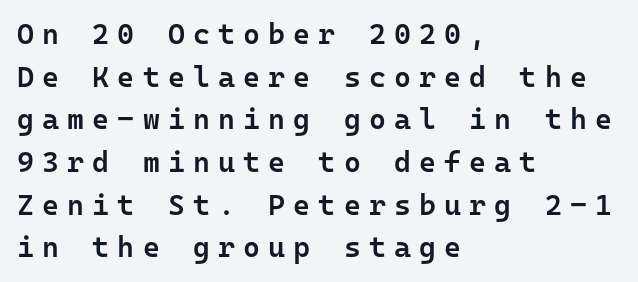
{"serif": "no", "italic": "no", "bold": "semi", "weight": "semibold", "width": "normal", "stroke_contrast": "low", "x_height": "medium", "monospaced": "yes", "underline": "no", "align": "left", "line_spacing": "normal", "line_spacing_ratio": 1.47, "letter_spacing": "wide", "letter_spacing_em": 0.28, "glyph_px": 29}
